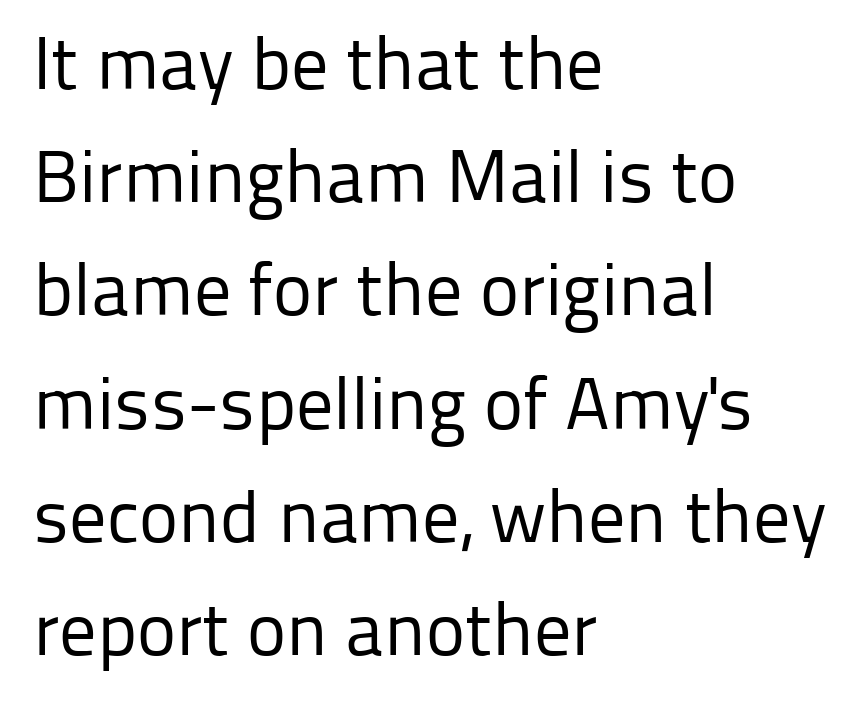
A sans-serif font was chosen for this passage. Line beginnings align vertically; line endings do not. Every stem runs plumb, perpendicular to the baseline. You could not count columns in this text — the font is proportionally spaced.
